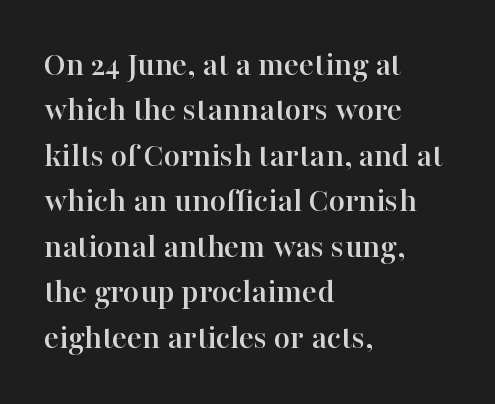
The text was rendered using a seriffed face with decorative stroke endings. The type sits square on the baseline with zero lean. Unmarked baselines from the first word to the last. Honestly, the row spacing looks completely unremarkable.
